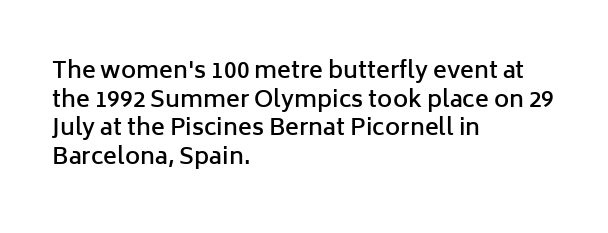
The specimen omits any rule beneath the text block's lines. The type sits square on the baseline with zero lean. This block has exactly the height ordinary leading produces. Does extra space separate the letters? No, they use regular spacing.
